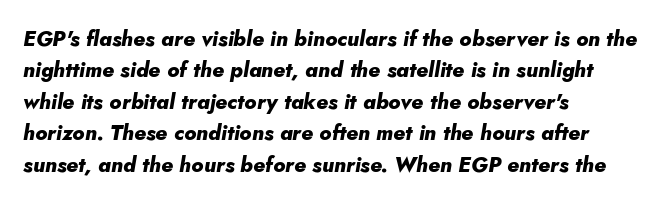
In terms of posture, this sample is oblique. The typesetting leans heavy: a genuine bold. The horizontal fit of the characters is conventional and even. Reading down the block, your eye returns to a fixed left position each line. The foot of each line stays bare and open. The block of text has a typical density, with ordinary space between rows.
